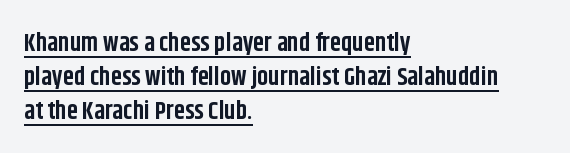
Q: Is the text bold? A: Yes.
Q: Is the text italic (slanted)? A: No, it is upright.
Q: Is the text underlined? A: Yes.
Q: How is the paragraph aligned? A: Left-aligned.
Q: Is the spacing between letters normal or unusually wide? A: Normal.
Q: Is the spacing between lines tight, normal or loose? A: Normal.
